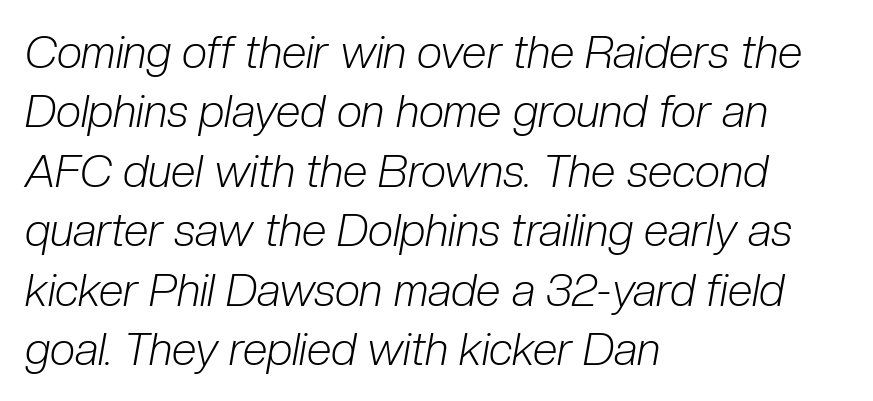
The image shows 45 px light, condensed type, italic (leaning right); set left-aligned, normal line spacing (1.32x), normal letter spacing, not underlined; low stroke contrast and a medium x-height.
